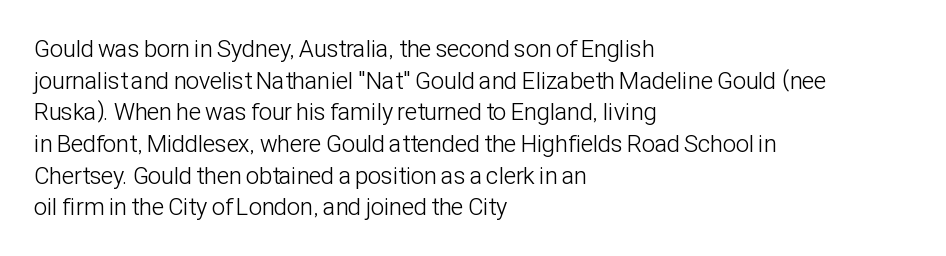
{"italic": "no", "bold": "no", "underline": "no", "align": "left", "line_spacing": "normal", "line_spacing_ratio": 1.32, "letter_spacing": "normal", "letter_spacing_em": 0.0, "glyph_px": 24}
